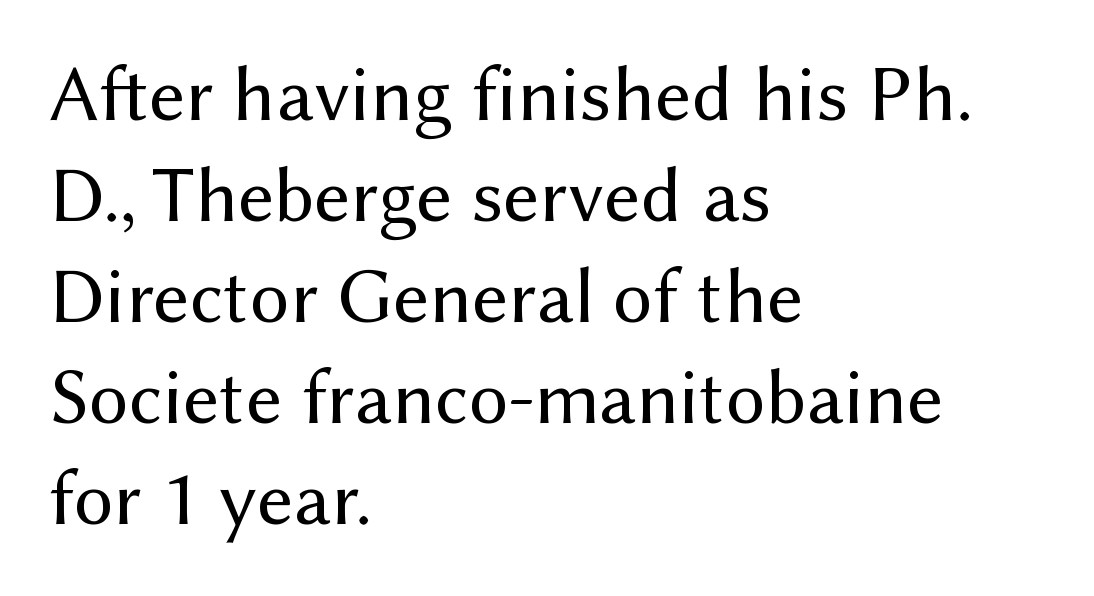
{"serif": "no", "italic": "no", "bold": "no", "weight": "regular", "width": "normal", "stroke_contrast": "medium", "x_height": "medium", "monospaced": "no", "underline": "no", "align": "left", "line_spacing": "normal", "line_spacing_ratio": 1.28, "letter_spacing": "normal", "letter_spacing_em": 0.0, "glyph_px": 79}
